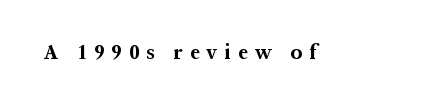
The image shows 21 px bold type, upright; set unusually wide letter spacing (+0.35 em), not underlined.
